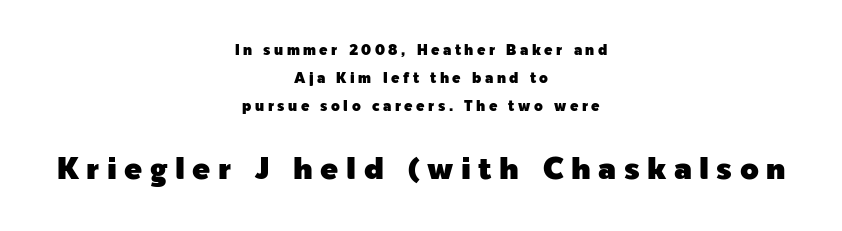
Q: Is the text italic (slanted)? A: No, it is upright.
Q: Is the typeface a serif or a sans-serif typeface? A: Sans-serif.
Q: Is the text underlined? A: No.
Q: How is the paragraph aligned? A: Centered.
Q: Is the spacing between letters normal or unusually wide? A: Unusually wide.
Q: Is the spacing between lines tight, normal or loose? A: Loose.
Q: Which block of text is set in a larger size, the first (top) or the second (bottom)? A: The second (bottom) one.
Q: Width (condensed, normal, or wide)? A: Normal.
Q: x-height? A: Medium.
Q: Monospaced? A: No.
